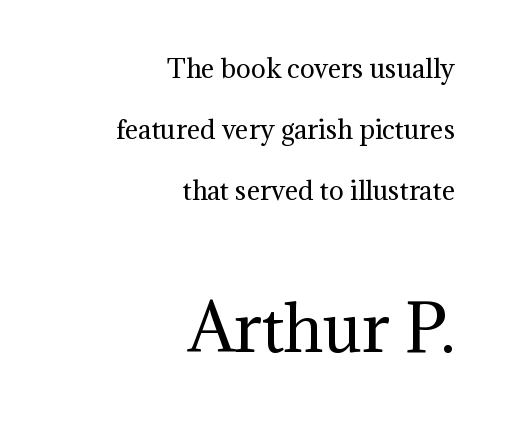
The image shows 63 px regular-weight serif type, upright; set right-aligned, loose line spacing (2.44x), normal letter spacing, not underlined; the second (bottom) block is 2.52x larger; medium stroke contrast and a medium x-height.
